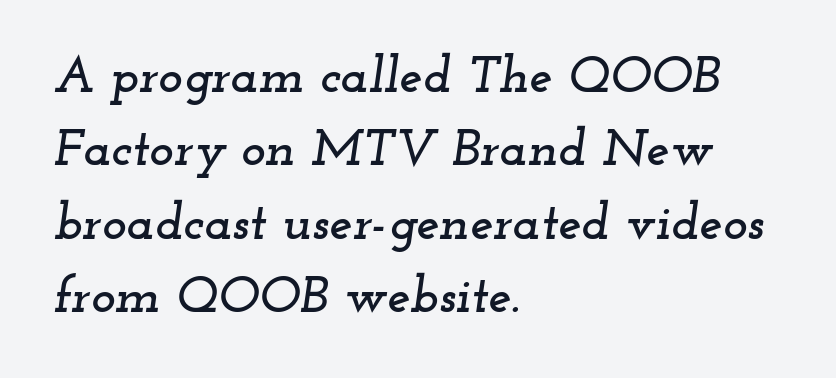
The image shows 52 px wide serif type, italic (leaning right); set left-aligned, normal line spacing (1.41x), normal letter spacing, not underlined; low stroke contrast and a small x-height.
